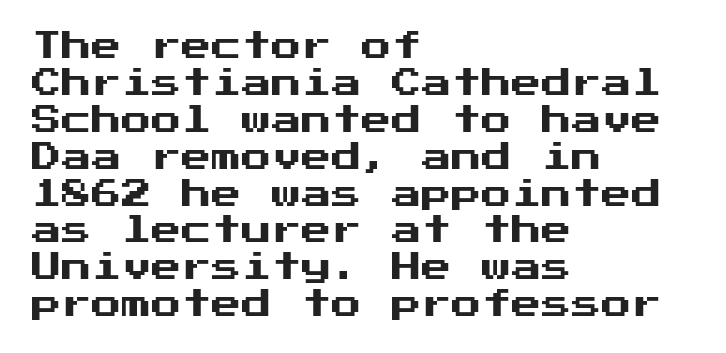
Q: Is the text italic (slanted)? A: No, it is upright.
Q: Is the typeface a serif or a sans-serif typeface? A: Sans-serif.
Q: Is the text underlined? A: No.
Q: How is the paragraph aligned? A: Left-aligned.
Q: Is the spacing between letters normal or unusually wide? A: Normal.
Q: Width (condensed, normal, or wide)? A: Normal.
Q: Stroke contrast? A: Medium.
Q: x-height? A: Medium.
